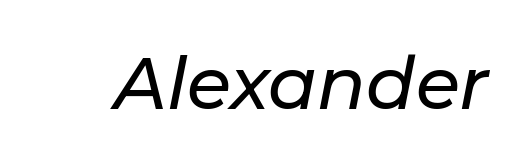
The image shows 72 px text type, italic (leaning right); set normal letter spacing, not underlined; low stroke contrast and a medium x-height.
